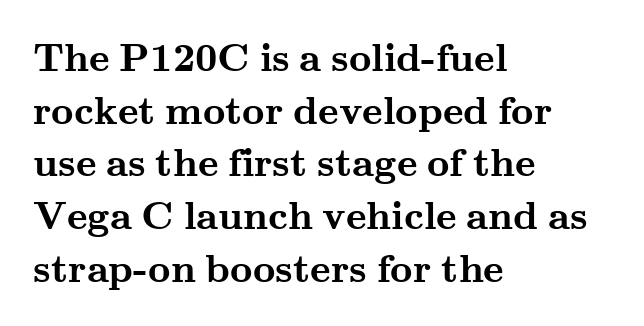
Observe the serifs anchoring each vertical stroke in this sample. Horizontally, the lines are justified to the leading edge only. Each letter keeps its own natural width here, so spacing adapts to shape. These words are printed bold, with thick strokes throughout. A typesetter would call this leading conventional body-copy spacing. Default kerning and tracking; the words read as compact shapes.
